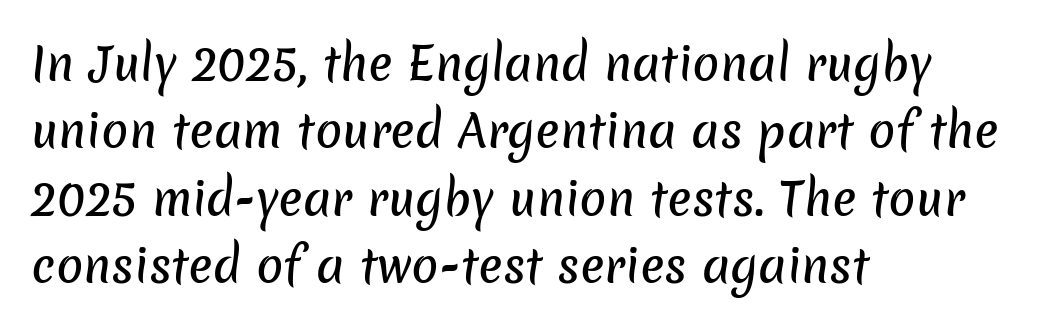
The rag falls on the right side of this text block. The letters carry no serifs — their stems end cleanly without finishing strokes. The space between consecutive lines is moderate. Each letter keeps its own natural width here, so spacing adapts to shape.
